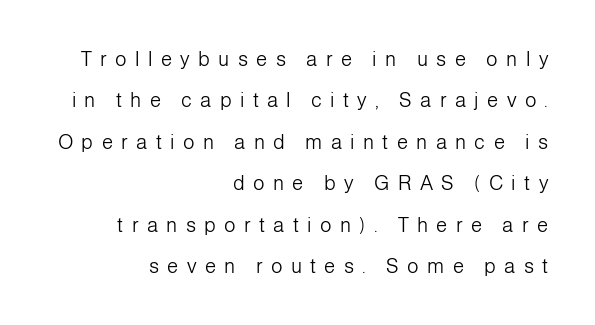
Q: Is the text bold? A: No.
Q: Is the text italic (slanted)? A: No, it is upright.
Q: Is the text underlined? A: No.
Q: How is the paragraph aligned? A: Right-aligned.
Q: Is the spacing between letters normal or unusually wide? A: Unusually wide.
Q: Is the spacing between lines tight, normal or loose? A: Loose.
